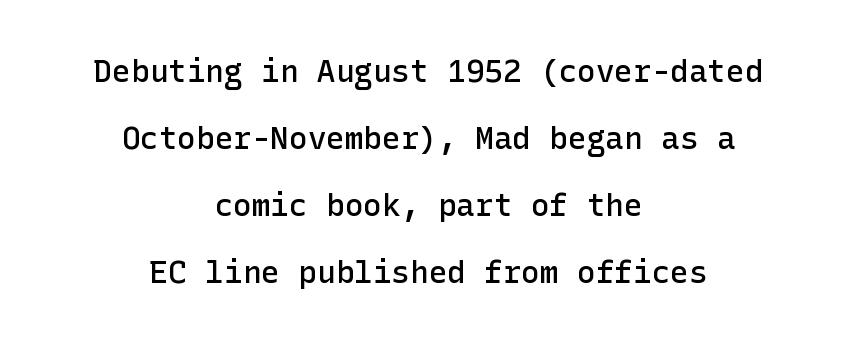
Compared with typical paragraphs, the rows here are farther apart. Words appear dense and cohesive because spacing is normal. A centered setting, common on invitations and titles, is used for this passage. Bold? Not quite — semibold, heavier than regular but stopping short. The baseline area is clear. No feet cap the strokes, marking this as sans-serif type.
